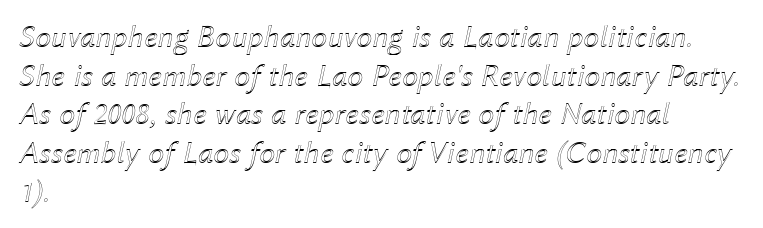
Emphasis-style slanted type is in use. The passage shown has conventional tracking throughout. Compared with a centered layout, this one pins lines to the left instead. These lines are rendered in a variable-pitch font. The zone under the glyphs is completely vacant.
